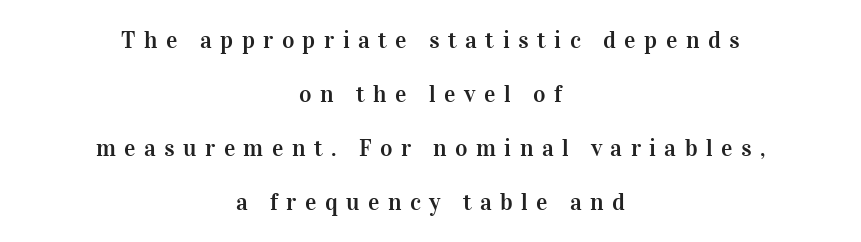
Clear beneath every line of the passage. The line texture is sparse and dotted thanks to wide tracking. Centered paragraph, ragged on both sides. Does the leading feel generous? Absolutely, it's lavish. Nope, not italic — everything's standing straight.
